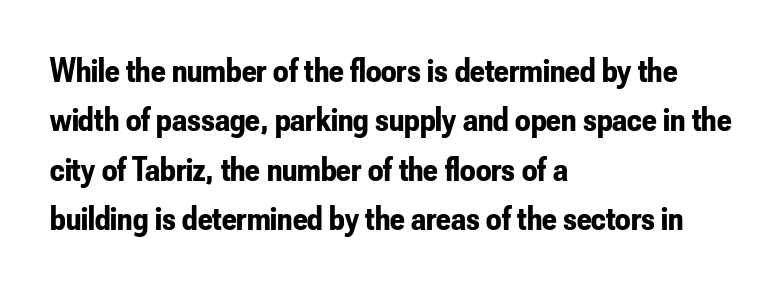
Q: Is the text bold? A: Yes.
Q: Is the text italic (slanted)? A: No, it is upright.
Q: Is the typeface a serif or a sans-serif typeface? A: Sans-serif.
Q: Is the text underlined? A: No.
Q: How is the paragraph aligned? A: Left-aligned.
Q: Is the spacing between letters normal or unusually wide? A: Normal.
Q: Is the spacing between lines tight, normal or loose? A: Normal.
Q: Width (condensed, normal, or wide)? A: Condensed.
Q: Stroke contrast? A: Low.
Q: x-height? A: Small.
Q: Monospaced? A: No.
